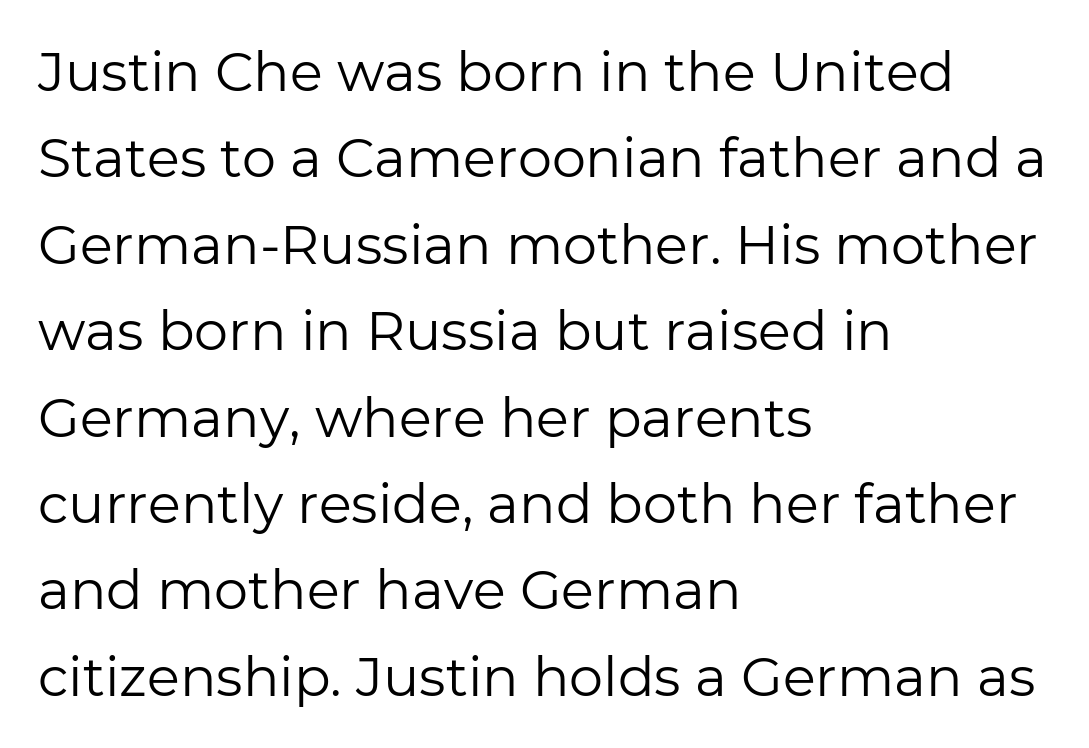
Check under the words: just untouched page. Heft: none added — not bold. The rendering uses natural spacing where letterforms have individual widths. Compared with typical body copy, the letter spacing here is the same. A student would call this left alignment; a typographer would say flush left, rag right. The glyphs in this specimen are sans serif.
